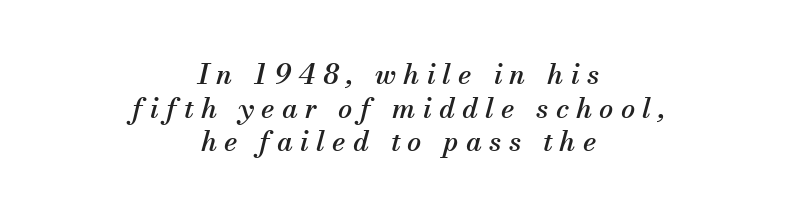
Q: Is the text italic (slanted)? A: Yes, it leans right by about 13 degrees.
Q: Is the typeface a serif or a sans-serif typeface? A: Serif.
Q: Is the text underlined? A: No.
Q: How is the paragraph aligned? A: Centered.
Q: Is the spacing between letters normal or unusually wide? A: Unusually wide.
Q: Width (condensed, normal, or wide)? A: Normal.
Q: Stroke contrast? A: Medium.
Q: x-height? A: Small.
Q: Monospaced? A: No.
